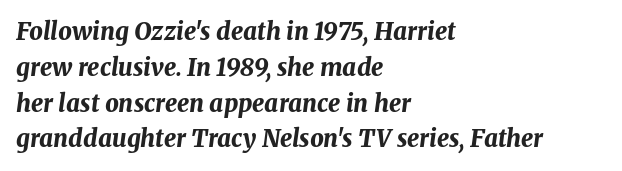
Q: Is the text bold? A: Yes.
Q: Is the text italic (slanted)? A: Yes, it leans right by about 8 degrees.
Q: Is the text underlined? A: No.
Q: How is the paragraph aligned? A: Left-aligned.
Q: Is the spacing between letters normal or unusually wide? A: Normal.
Q: Is the spacing between lines tight, normal or loose? A: Normal.
